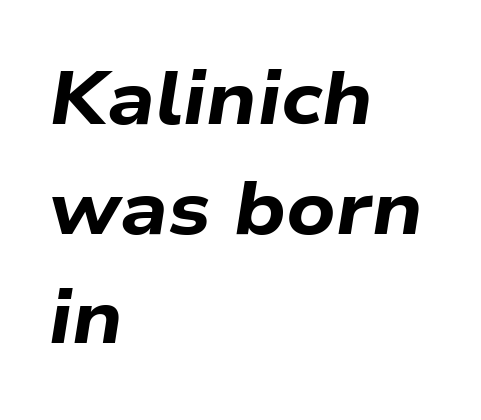
The image shows 74 px bold, wide type, italic (leaning right); set left-aligned, normal line spacing (1.48x), normal letter spacing, not underlined; low stroke contrast and a medium x-height.
